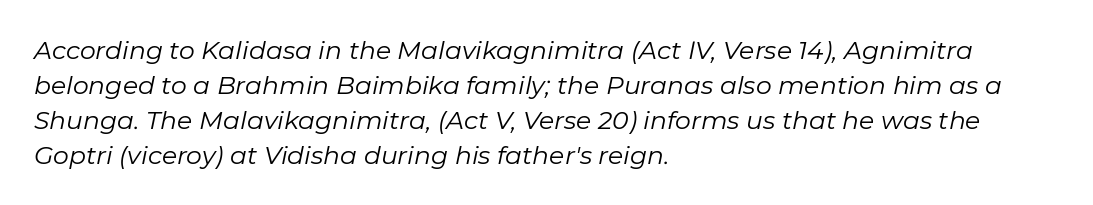
The image shows 25 px text type, italic (leaning right); set left-aligned, normal line spacing (1.4x), normal letter spacing, not underlined.
